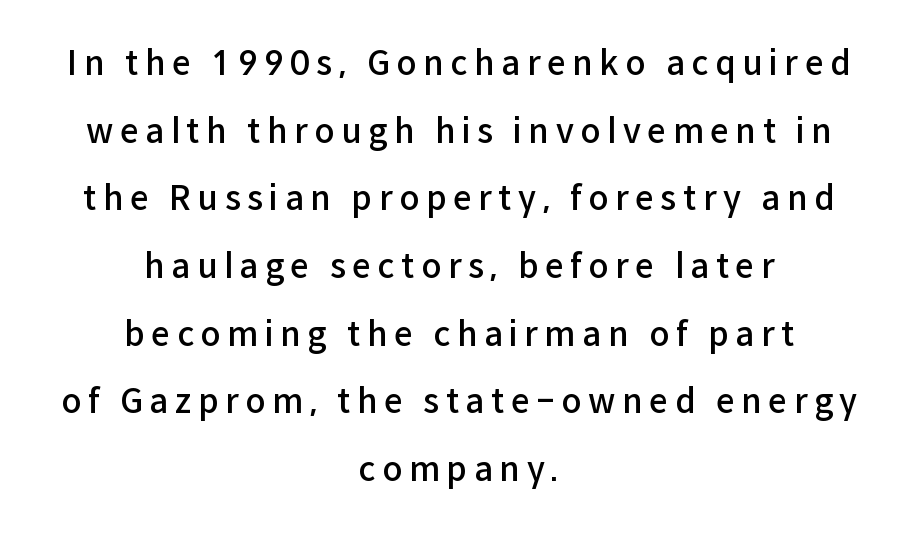
Q: Is the text bold? A: Semi-bold.
Q: Is the text italic (slanted)? A: No, it is upright.
Q: Is the typeface a serif or a sans-serif typeface? A: Sans-serif.
Q: Is the text underlined? A: No.
Q: How is the paragraph aligned? A: Centered.
Q: Is the spacing between letters normal or unusually wide? A: Unusually wide.
Q: Is the spacing between lines tight, normal or loose? A: Loose.
Q: Width (condensed, normal, or wide)? A: Normal.
Q: Stroke contrast? A: Low.
Q: x-height? A: Medium.
Q: Monospaced? A: No.
